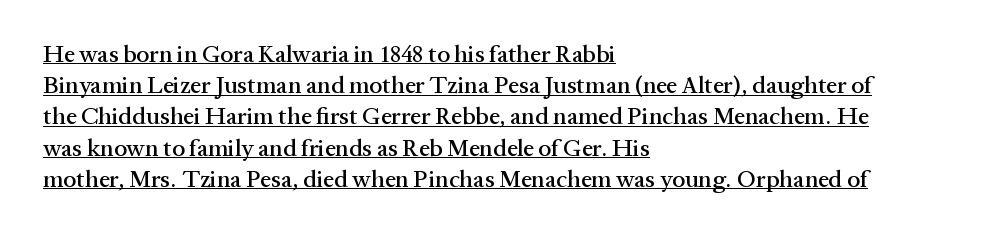
The image shows 24 px text type, upright; set left-aligned, normal line spacing (1.3x), normal letter spacing, underlined.
